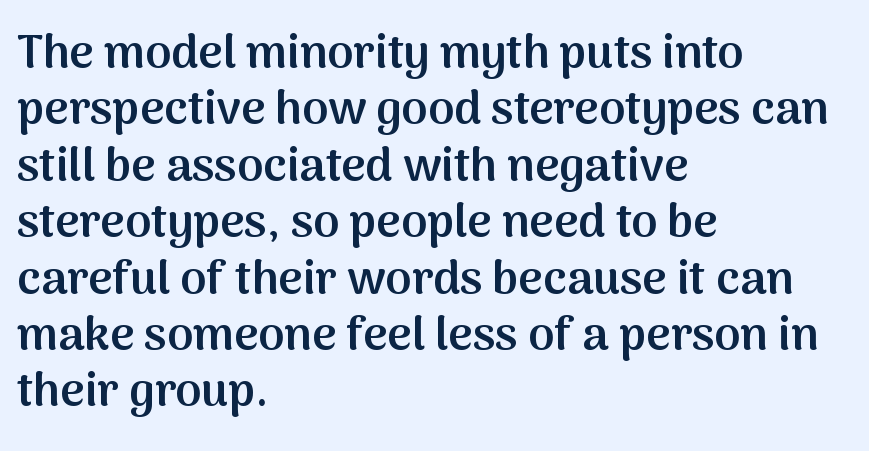
The image shows 47 px semibold sans-serif type, upright; set left-aligned, line spacing 1.2x, normal letter spacing, not underlined; medium stroke contrast and a medium x-height.
